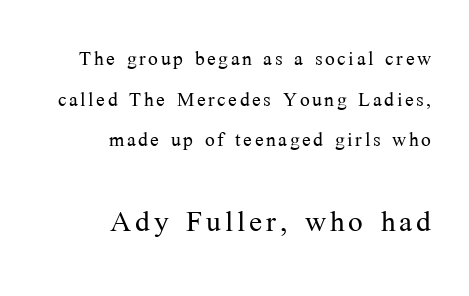
{"serif": "yes", "italic": "no", "bold": "no", "weight": "light", "width": "normal", "stroke_contrast": "medium", "x_height": "medium", "monospaced": "no", "underline": "no", "align": "right", "line_spacing": "normal", "line_spacing_ratio": 1.56, "larger_block": "second", "size_ratio": 1.5, "glyph_px": 39}
